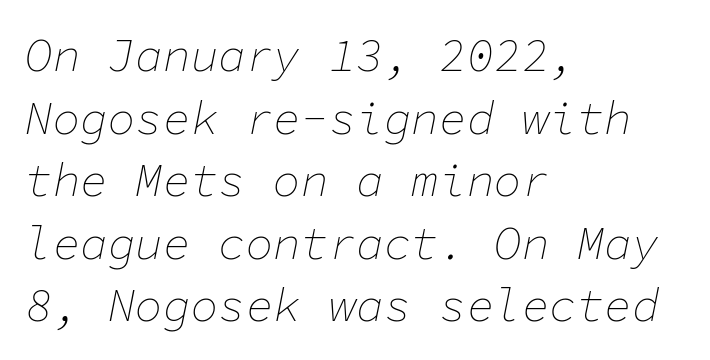
A typesetter would call this zero additional tracking. This sample has the even, mechanical cadence of fixed-width lettering. The specimen reads as italic at a glance. Descender tails drop into unmarked territory. One-word summary of the alignment: left. Summary of vertical rhythm: regular, with standard interline spacing.
